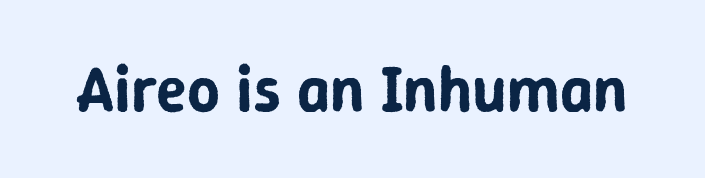
Inter-character spacing is left at the font's built-in metrics. Looks like regular typesetting: each glyph gets only the width it needs. The lettering stays uniformly vertical, giving the passage a roman look. A bare baseline throughout the passage. Observe the absence of serifs on each vertical stroke in this sample.
